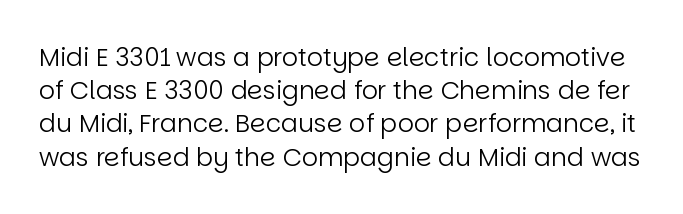
Q: Is the text bold? A: No.
Q: Is the text italic (slanted)? A: No, it is upright.
Q: Is the text underlined? A: No.
Q: Is the spacing between letters normal or unusually wide? A: Normal.
Q: Is the spacing between lines tight, normal or loose? A: Normal.
